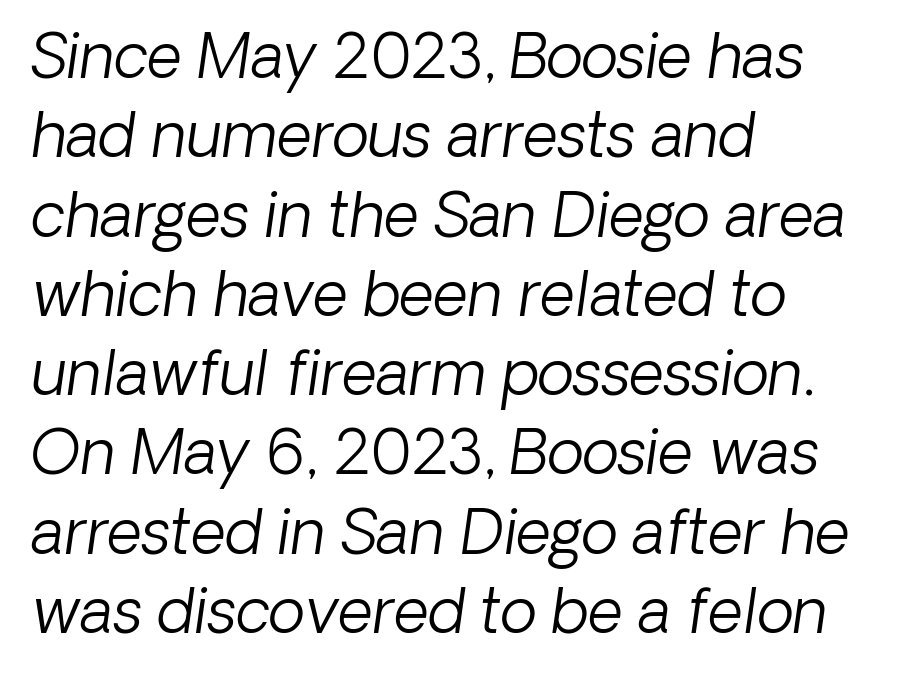
Leftover space on each line is placed entirely after the last word. This is not heavy type; no bold has been used. The rendering uses natural spacing where letterforms have individual widths. Any mark beneath the type? The region is blank. A typesetter would call this leading conventional body-copy spacing. This rendering employs a face without finishing strokes, i.e., a sans-serif.
